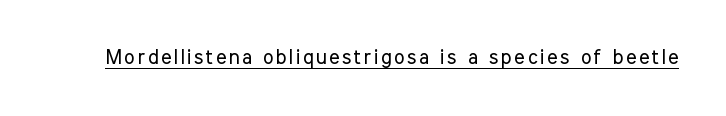
Q: Is the text bold? A: No.
Q: Is the text italic (slanted)? A: No, it is upright.
Q: Is the text underlined? A: Yes.
